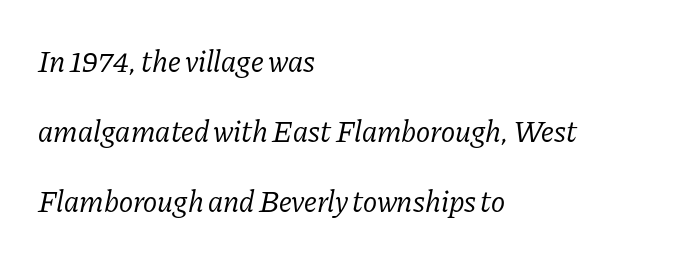
Letter spacing: default. Varying glyph widths throughout — classic text-font behaviour. Is this a sans? No — the strokes have serifs. Slanted lettering throughout. All the whitespace from short lines collects on the right.
